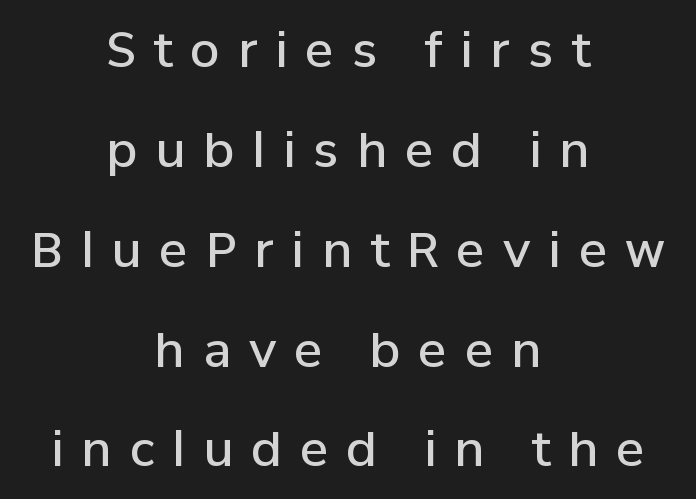
Q: Is the text bold? A: Semi-bold.
Q: Is the text italic (slanted)? A: No, it is upright.
Q: Is the typeface a serif or a sans-serif typeface? A: Sans-serif.
Q: Is the text underlined? A: No.
Q: How is the paragraph aligned? A: Centered.
Q: Is the spacing between letters normal or unusually wide? A: Unusually wide.
Q: Is the spacing between lines tight, normal or loose? A: Loose.
Q: Width (condensed, normal, or wide)? A: Normal.
Q: Stroke contrast? A: Low.
Q: x-height? A: Medium.
Q: Monospaced? A: No.
